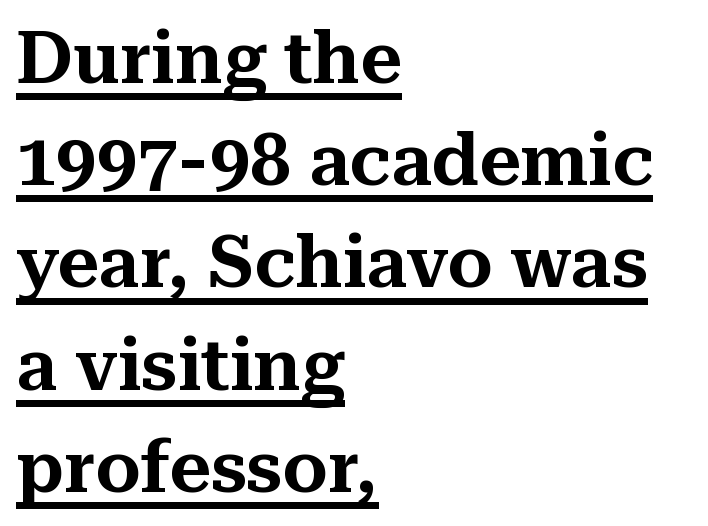
Q: Is the text italic (slanted)? A: No, it is upright.
Q: Is the typeface a serif or a sans-serif typeface? A: Serif.
Q: Is the text underlined? A: Yes.
Q: How is the paragraph aligned? A: Left-aligned.
Q: Is the spacing between letters normal or unusually wide? A: Normal.
Q: Is the spacing between lines tight, normal or loose? A: Normal.
Q: Width (condensed, normal, or wide)? A: Normal.
Q: Stroke contrast? A: Medium.
Q: x-height? A: Medium.
Q: Monospaced? A: No.
